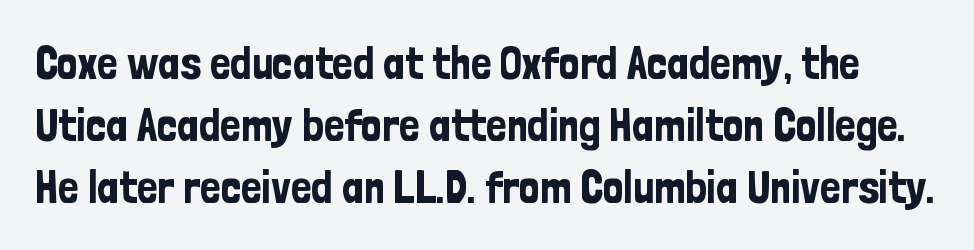
{"serif": "no", "italic": "no", "width": "condensed", "stroke_contrast": "low", "x_height": "medium", "monospaced": "no", "underline": "no", "line_spacing": "normal", "line_spacing_ratio": 1.35, "letter_spacing": "normal", "letter_spacing_em": 0.0, "glyph_px": 46}
